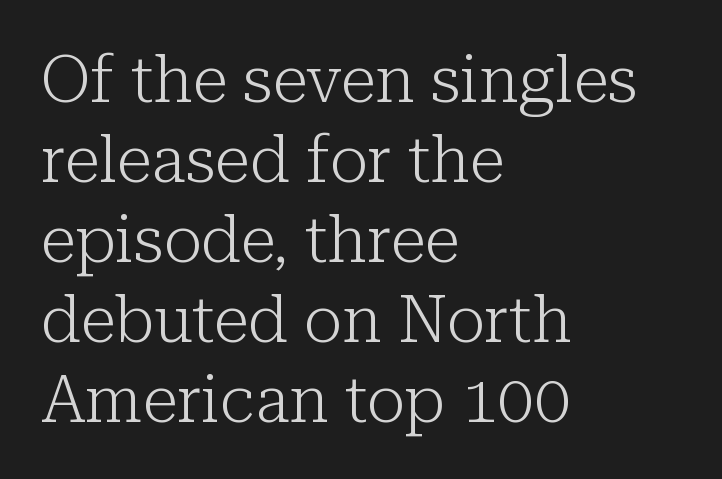
On a weight scale, this lands at 450 or below. Between one letter and the next there's only the usual sliver of space. Unmarked baselines from the first word to the last. Note: serifs present on the glyphs.
